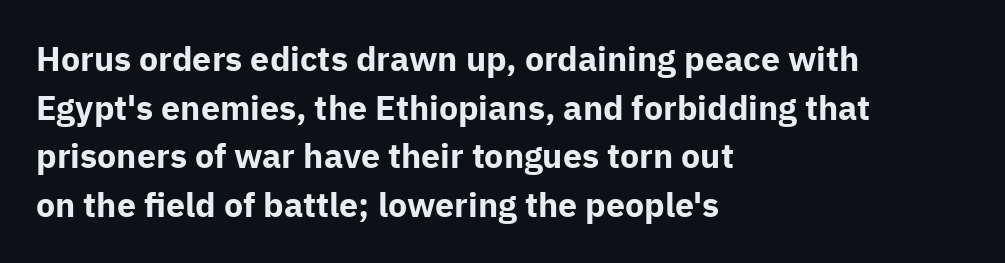
{"serif": "no", "italic": "no", "bold": "yes", "weight": "bold", "width": "normal", "stroke_contrast": "low", "x_height": "medium", "monospaced": "no", "underline": "no", "align": "left", "line_spacing": "normal", "line_spacing_ratio": 1.43, "letter_spacing": "normal", "letter_spacing_em": 0.0, "glyph_px": 34}
